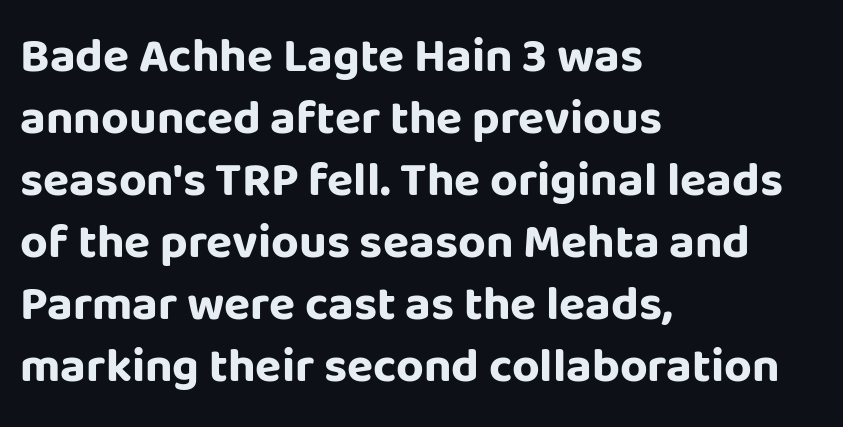
The image shows 48 px bold sans-serif type, upright; set left-aligned, normal line spacing (1.29x), normal letter spacing, not underlined; low stroke contrast and a large x-height.
